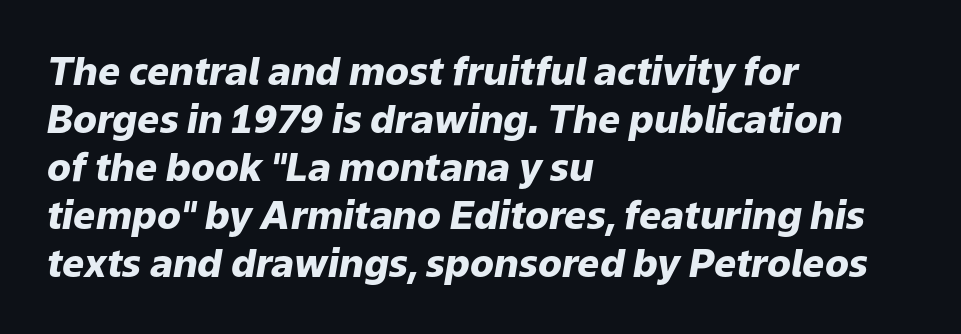
{"italic": "yes", "lean": "right", "slant_degrees": 9, "bold": "yes", "weight": "heavy", "width": "normal", "stroke_contrast": "low", "x_height": "medium", "monospaced": "no", "underline": "no", "align": "left", "line_spacing_ratio": 1.23, "letter_spacing": "normal", "letter_spacing_em": 0.0, "glyph_px": 39}
